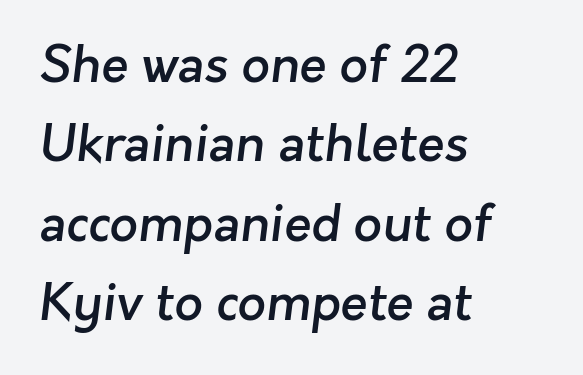
The lines are quadded left. Vertical spacing — default. The typeface chosen for these lines omits serifs. Compared with typical body copy, the letter spacing here is the same. The space directly below the letters is spotless.
